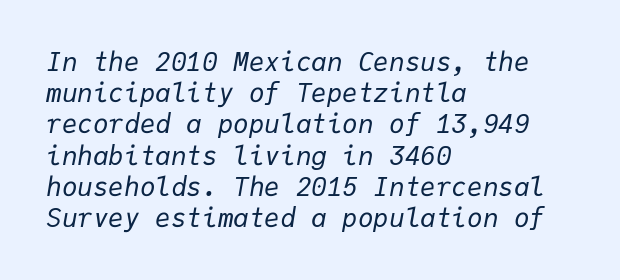
Q: Is the text bold? A: No.
Q: Is the text italic (slanted)? A: Yes, it leans right by about 9 degrees.
Q: Is the text underlined? A: No.
Q: How is the paragraph aligned? A: Left-aligned.
Q: Is the spacing between letters normal or unusually wide? A: Normal.
